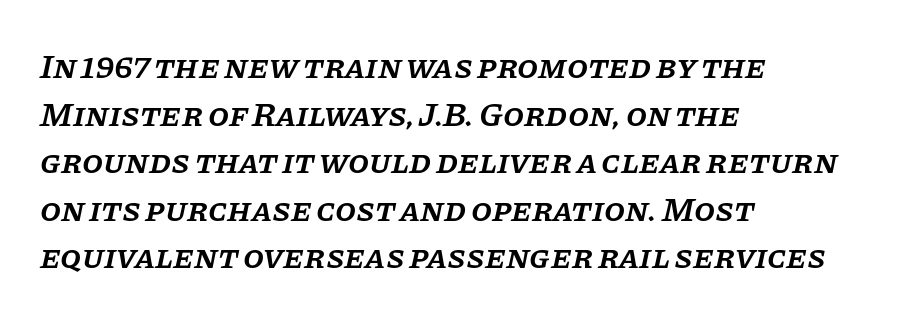
The image shows 34 px semibold serif type, italic (leaning right); set left-aligned, normal line spacing (1.4x), normal letter spacing, not underlined; low stroke contrast and a large x-height.
